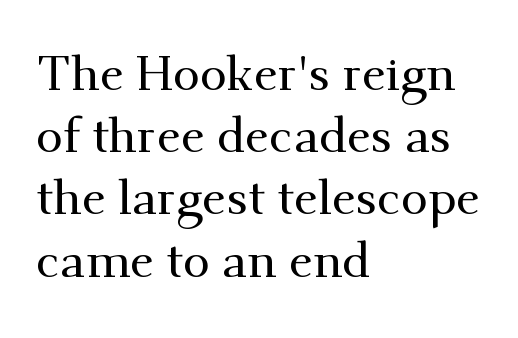
Q: Is the text italic (slanted)? A: No, it is upright.
Q: Is the typeface a serif or a sans-serif typeface? A: Serif.
Q: Is the text underlined? A: No.
Q: How is the paragraph aligned? A: Left-aligned.
Q: Is the spacing between letters normal or unusually wide? A: Normal.
Q: Is the spacing between lines tight, normal or loose? A: Normal.
Q: Width (condensed, normal, or wide)? A: Normal.
Q: Stroke contrast? A: Medium.
Q: x-height? A: Small.
Q: Monospaced? A: No.
